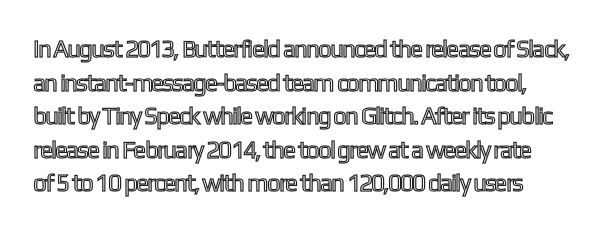
{"italic": "no", "underline": "no", "line_spacing": "normal", "line_spacing_ratio": 1.4, "letter_spacing": "normal", "letter_spacing_em": 0.0, "glyph_px": 24}
